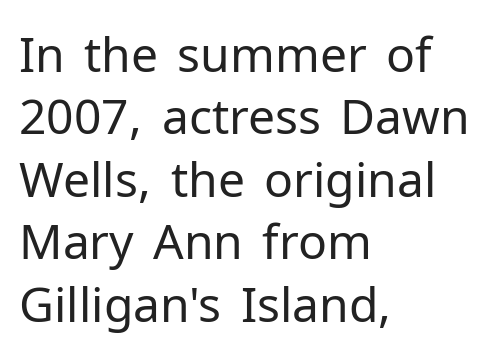
Q: Is the text bold? A: No.
Q: Is the text italic (slanted)? A: No, it is upright.
Q: Is the typeface a serif or a sans-serif typeface? A: Sans-serif.
Q: Is the text underlined? A: No.
Q: How is the paragraph aligned? A: Left-aligned.
Q: Is the spacing between letters normal or unusually wide? A: Normal.
Q: Is the spacing between lines tight, normal or loose? A: Normal.
Q: Width (condensed, normal, or wide)? A: Normal.
Q: Stroke contrast? A: Low.
Q: x-height? A: Medium.
Q: Monospaced? A: No.
